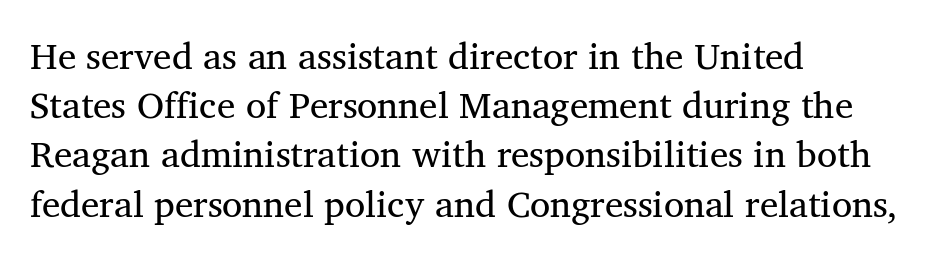
Q: Is the text bold? A: No.
Q: Is the text italic (slanted)? A: No, it is upright.
Q: Is the typeface a serif or a sans-serif typeface? A: Serif.
Q: Is the text underlined? A: No.
Q: How is the paragraph aligned? A: Left-aligned.
Q: Is the spacing between letters normal or unusually wide? A: Normal.
Q: Is the spacing between lines tight, normal or loose? A: Normal.
Q: Width (condensed, normal, or wide)? A: Normal.
Q: Stroke contrast? A: Medium.
Q: x-height? A: Medium.
Q: Monospaced? A: No.
